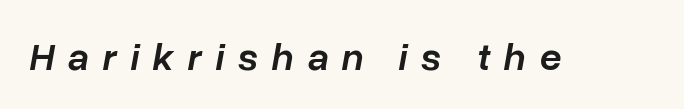
The tracking jumps out immediately: characters are airy and widely separated. There's an unmistakable incline to the writing here. The characters look somewhat weighty, a semibold short of true bold. Unmarked baselines from the first word to the last. Think of a printed novel: that variable character pitch is what you see here.
